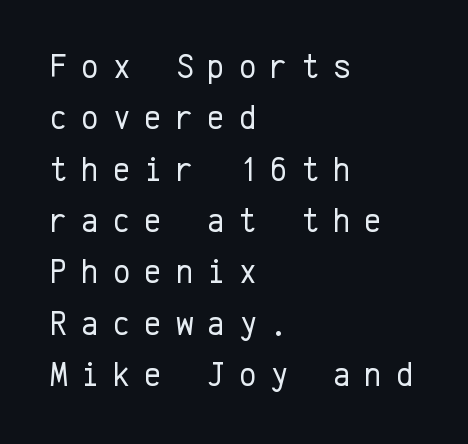
Q: Is the text bold? A: No.
Q: Is the text italic (slanted)? A: No, it is upright.
Q: Is the typeface a serif or a sans-serif typeface? A: Sans-serif.
Q: Is the text underlined? A: No.
Q: How is the paragraph aligned? A: Left-aligned.
Q: Is the spacing between letters normal or unusually wide? A: Unusually wide.
Q: Is the spacing between lines tight, normal or loose? A: Normal.
Q: Width (condensed, normal, or wide)? A: Normal.
Q: Stroke contrast? A: Low.
Q: x-height? A: Medium.
Q: Monospaced? A: Yes.
